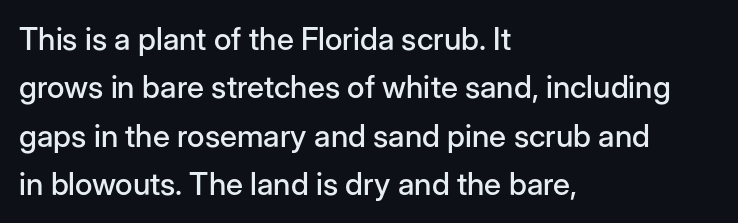
The image shows 31 px sans-serif type, upright; set left-aligned, normal line spacing (1.56x), normal letter spacing, not underlined; low stroke contrast and a medium x-height.
